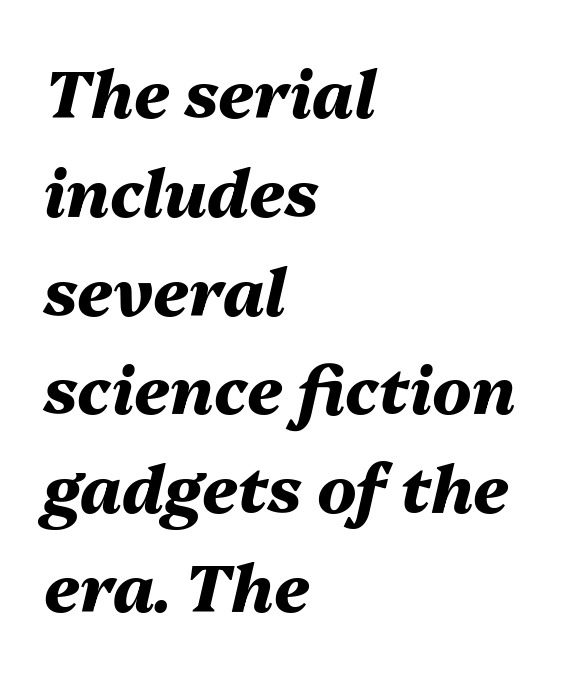
The image shows 65 px heavy type, italic (leaning right); set left-aligned, normal line spacing (1.52x), normal letter spacing, not underlined; medium stroke contrast and a medium x-height.
